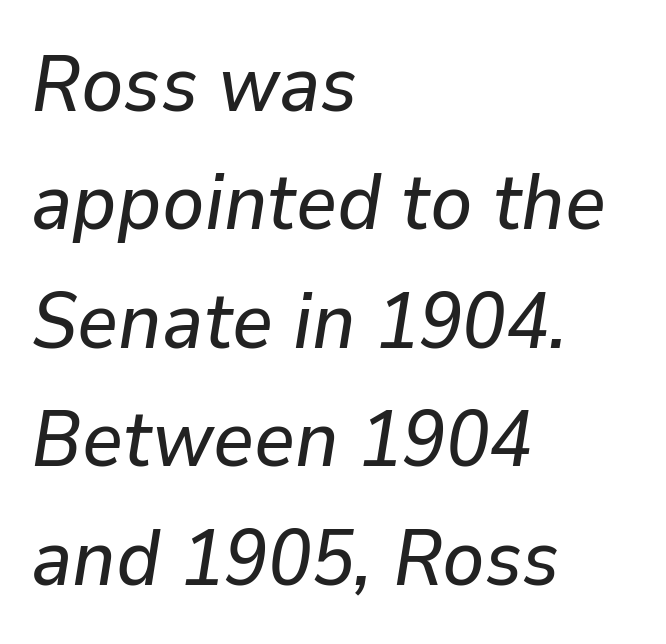
The image shows 79 px text type, italic (leaning right); set left-aligned, normal line spacing (1.5x), normal letter spacing, not underlined; low stroke contrast and a medium x-height.
